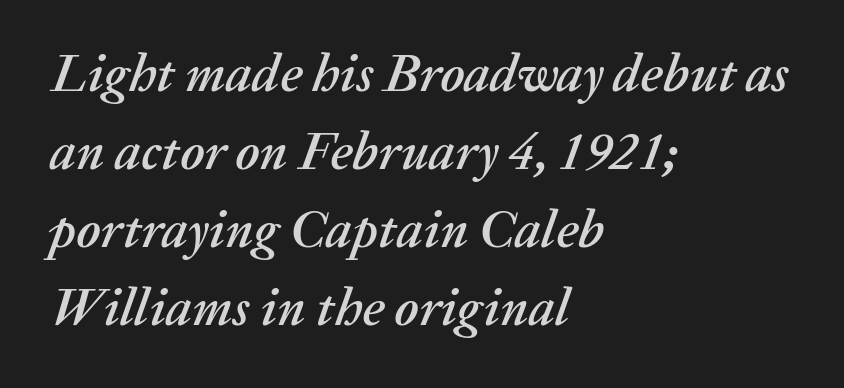
The image shows 53 px text type, italic (leaning right); set left-aligned, normal line spacing (1.47x), normal letter spacing, not underlined; medium stroke contrast and a medium x-height.
